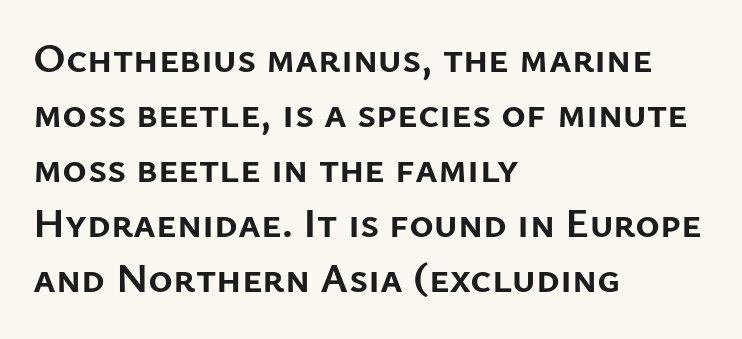
These lines keep a tight, regular rhythm from letter to letter. This block has exactly the height ordinary leading produces. Ascenders rise straight up at ninety degrees. Varying glyph widths throughout — classic text-font behaviour. Compared with an ordinary text face, these strokes are far heavier — a full bold.
